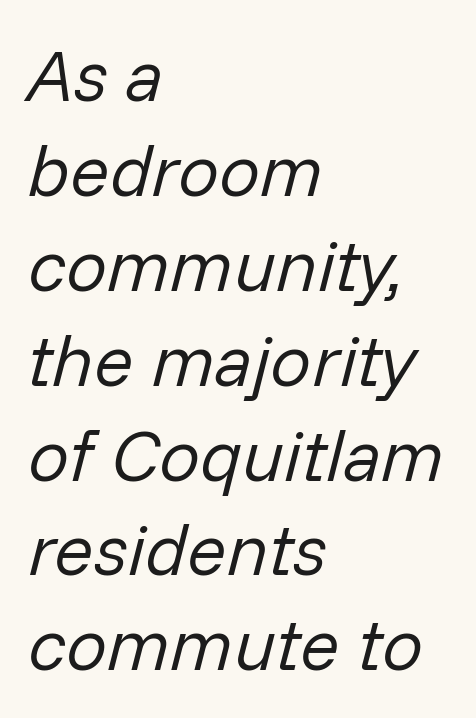
{"italic": "yes", "lean": "right", "slant_degrees": 14, "bold": "no", "weight": "regular", "width": "normal", "stroke_contrast": "low", "x_height": "medium", "monospaced": "no", "underline": "no", "align": "left", "line_spacing": "normal", "line_spacing_ratio": 1.3, "letter_spacing": "normal", "letter_spacing_em": 0.0, "glyph_px": 73}
